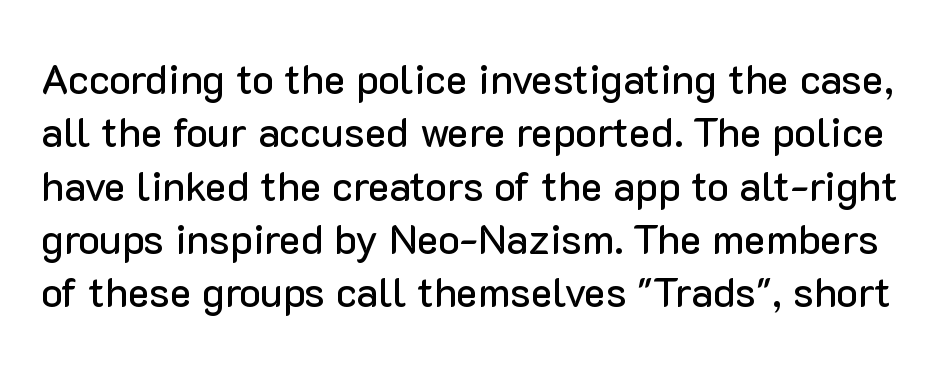
Ordinary non-slanted type is in use. The face used here is proportionally spaced, like ordinary book or web type. Font category for this specimen: sans-serif. Letters rest on an invisible, unmarked baseline.
